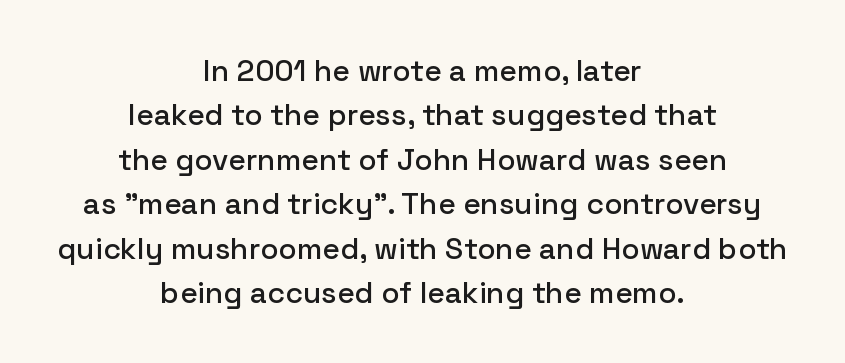
Regular leading. Leftover space on each line is divided equally before and after the words. Proportional: the letters do not fall into vertical columns. The glyphs in this specimen are sans serif.
